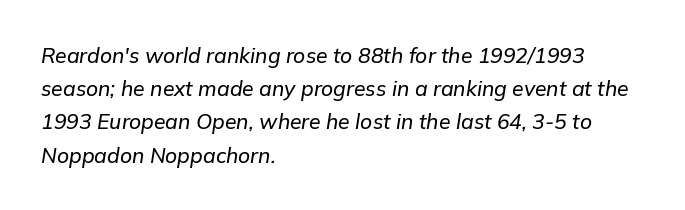
Q: Is the text italic (slanted)? A: Yes, it leans right by about 9 degrees.
Q: Is the text underlined? A: No.
Q: How is the paragraph aligned? A: Left-aligned.
Q: Is the spacing between letters normal or unusually wide? A: Normal.
Q: Is the spacing between lines tight, normal or loose? A: Normal.
